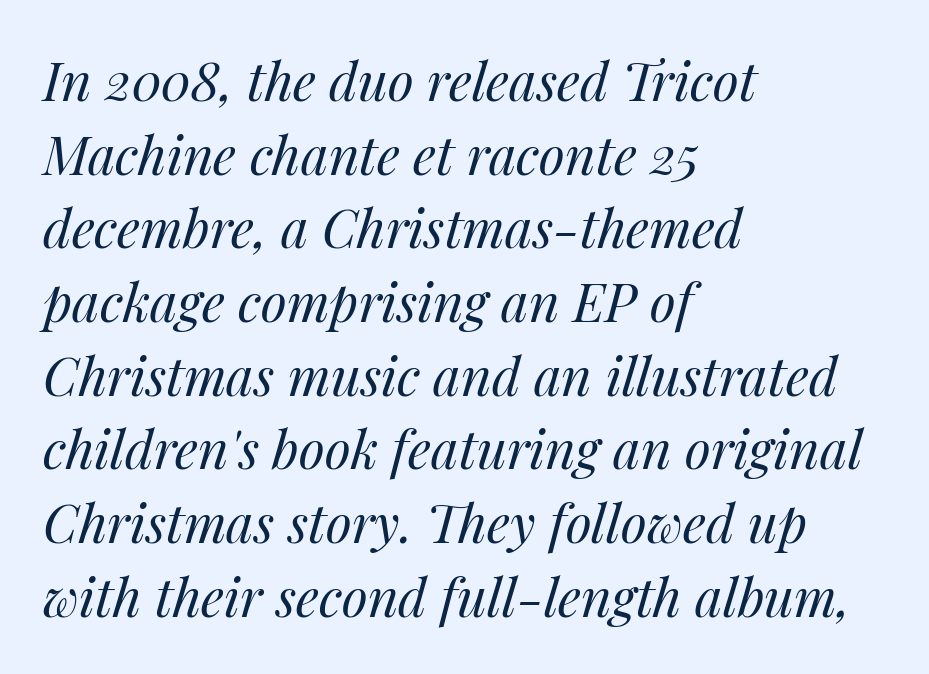
The image shows 53 px regular-weight type, italic (leaning right); set left-aligned, normal line spacing (1.39x), normal letter spacing, not underlined; medium stroke contrast and a medium x-height.
